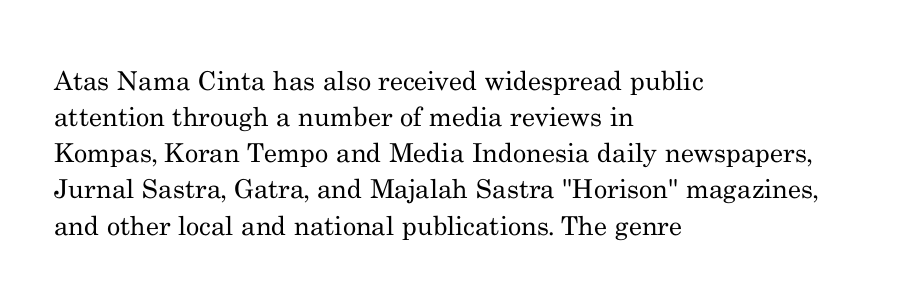
Teacher's note: observe the even left margin — that is flush-left alignment. Students, note that the glyphs here touch the page at normal intervals. Do the letters lean? They stand straight. Descenders hang freely into open space. Stem width sits at or under what a default text font uses.
